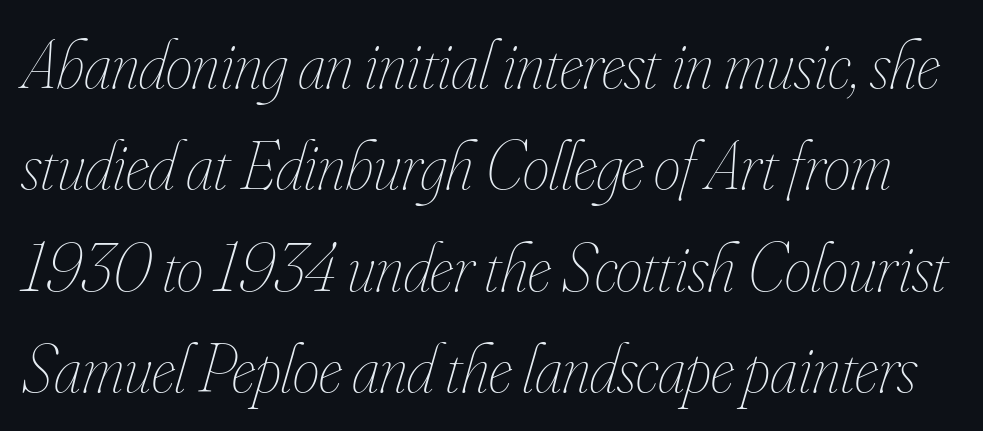
Q: Is the text bold? A: No.
Q: Is the text italic (slanted)? A: Yes, it leans right by about 16 degrees.
Q: Is the text underlined? A: No.
Q: Is the spacing between letters normal or unusually wide? A: Normal.
Q: Is the spacing between lines tight, normal or loose? A: Normal.
Q: Width (condensed, normal, or wide)? A: Condensed.
Q: Stroke contrast? A: Low.
Q: x-height? A: Small.
Q: Monospaced? A: No.
